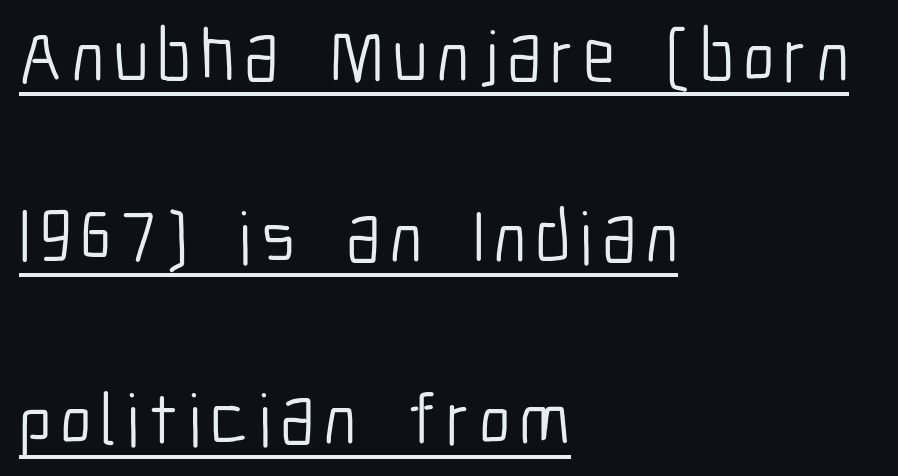
{"serif": "no", "italic": "no", "bold": "no", "weight": "light", "width": "condensed", "stroke_contrast": "low", "x_height": "medium", "monospaced": "no", "underline": "yes", "align": "left", "line_spacing": "loose", "line_spacing_ratio": 2.45, "glyph_px": 74}
